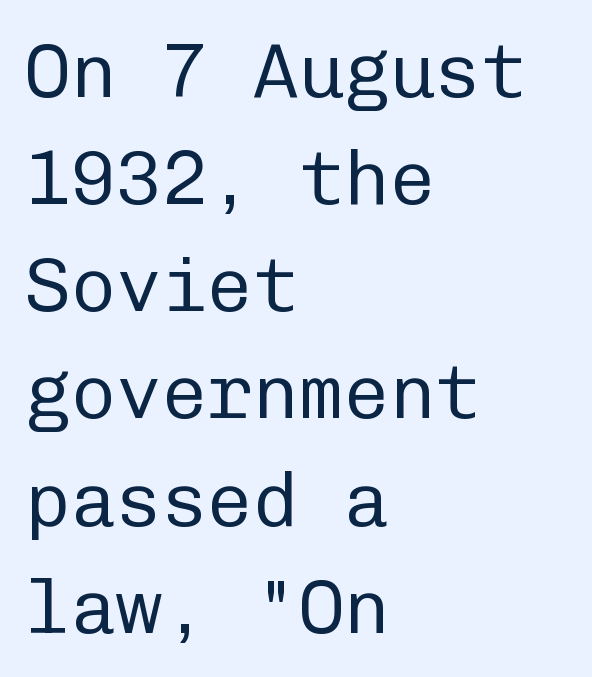
The axis of the letterforms is exactly vertical. A typesetter would call this monospace, since all characters share one set width. Glance below the letters and you will spot only blank space. Look at the bottom of the vertical strokes: they stop flat, with no serifs.
